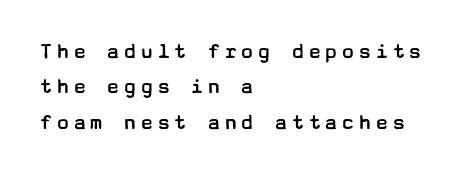
Q: Is the text bold? A: No.
Q: Is the text italic (slanted)? A: No, it is upright.
Q: Is the text underlined? A: No.
Q: How is the paragraph aligned? A: Left-aligned.
Q: Is the spacing between lines tight, normal or loose? A: Normal.
